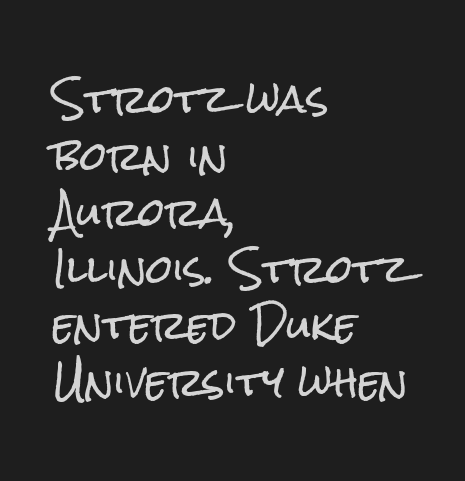
The image shows 38 px condensed sans-serif type, upright; set left-aligned, normal line spacing (1.49x), normal letter spacing, not underlined; low stroke contrast and a medium x-height.
